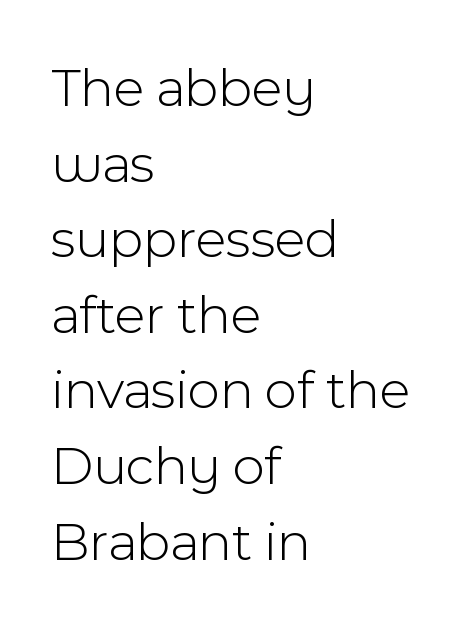
The image shows 56 px light sans-serif type, upright; set left-aligned, normal line spacing (1.35x), normal letter spacing, not underlined; a medium x-height.
